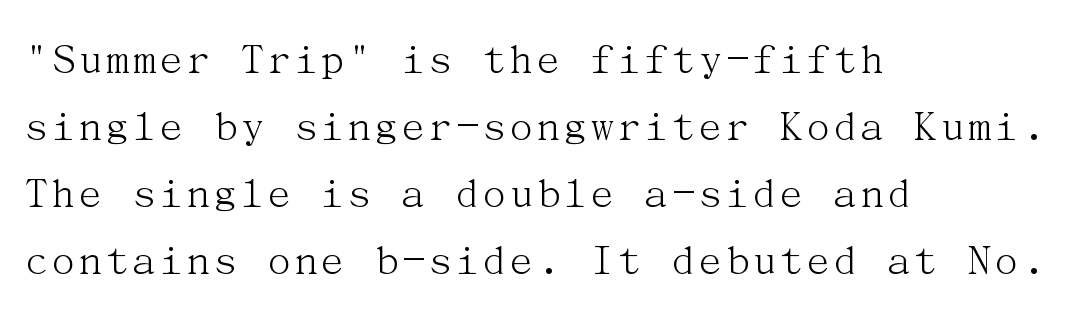
The typeface has the unassuming heft of standard copy or less. Upright lettering throughout. In terms of leading, this rendering sits right in the middle. The string is rendered with underlining switched off. The lines are quadded left.
